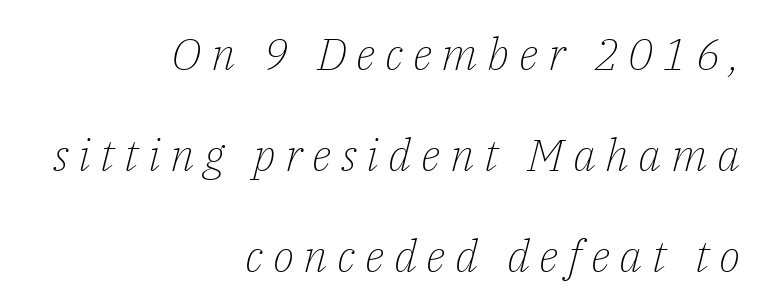
The image shows 45 px light serif type, italic (leaning right); set right-aligned, loose line spacing (2.24x), unusually wide letter spacing (+0.21 em), not underlined; low stroke contrast and a medium x-height.
